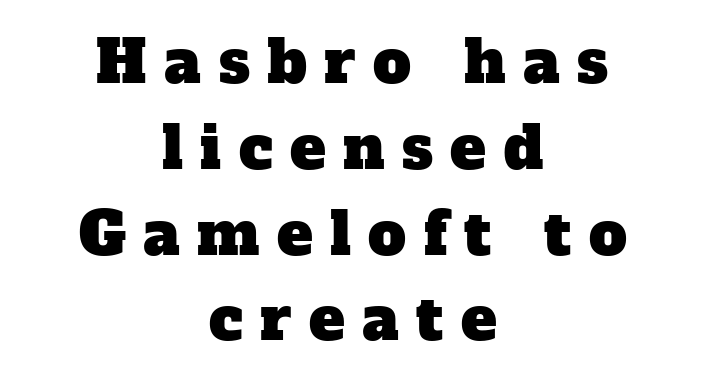
{"serif": "yes", "width": "normal", "stroke_contrast": "low", "x_height": "medium", "monospaced": "no", "underline": "no", "align": "center", "line_spacing": "normal", "line_spacing_ratio": 1.43, "letter_spacing": "wide", "letter_spacing_em": 0.29, "glyph_px": 60}
